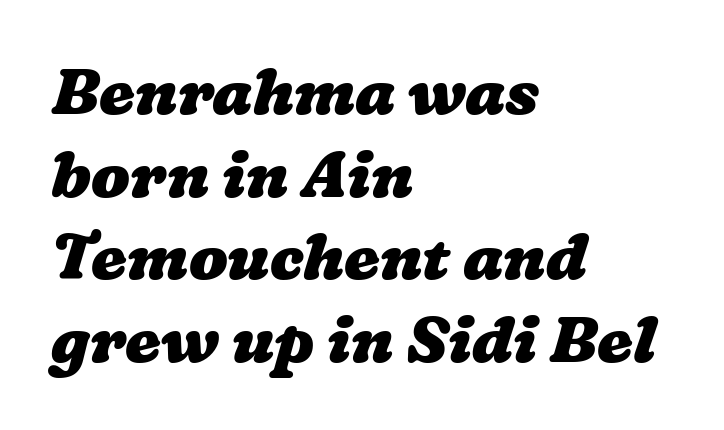
Q: Is the text bold? A: Yes.
Q: Is the text underlined? A: No.
Q: How is the paragraph aligned? A: Left-aligned.
Q: Is the spacing between letters normal or unusually wide? A: Normal.
Q: Is the spacing between lines tight, normal or loose? A: Normal.
Q: Width (condensed, normal, or wide)? A: Wide.
Q: Stroke contrast? A: Low.
Q: x-height? A: Medium.
Q: Monospaced? A: No.
